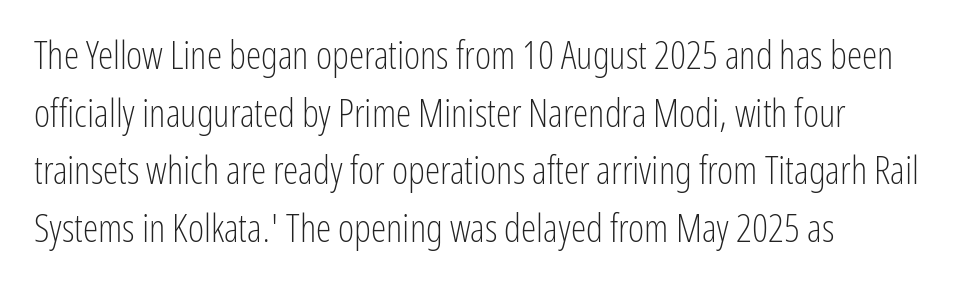
{"serif": "no", "italic": "no", "bold": "no", "weight": "light", "width": "condensed", "stroke_contrast": "low", "x_height": "medium", "monospaced": "no", "underline": "no", "align": "left", "line_spacing": "normal", "line_spacing_ratio": 1.48, "letter_spacing": "normal", "letter_spacing_em": 0.0, "glyph_px": 39}
